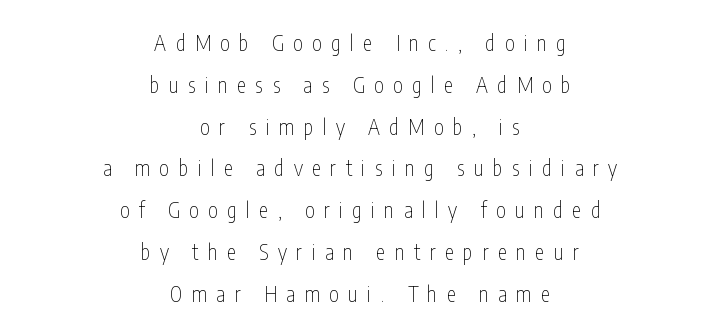
Q: Is the text bold? A: No.
Q: Is the text italic (slanted)? A: No, it is upright.
Q: Is the text underlined? A: No.
Q: How is the paragraph aligned? A: Centered.
Q: Is the spacing between letters normal or unusually wide? A: Unusually wide.
Q: Is the spacing between lines tight, normal or loose? A: Loose.
